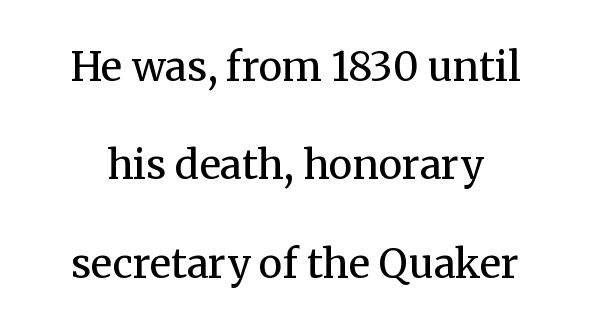
The image shows 40 px regular-weight serif type, upright; set loose line spacing (2.46x), normal letter spacing, not underlined; medium stroke contrast and a medium x-height.
